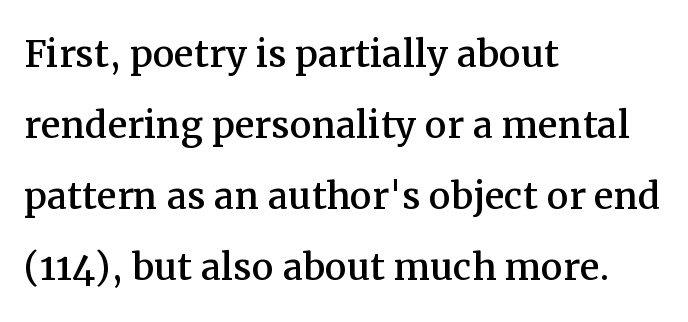
In terms of posture, this sample is upright. The leading is moderate, giving the passage an even texture. Honestly, there is no underline to notice here at all. Type style note: has serifs. This sample has the flowing, uneven cadence of proportional lettering.
